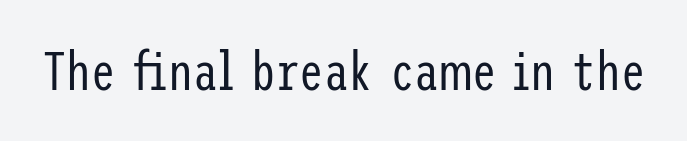
{"serif": "no", "italic": "no", "bold": "no", "weight": "regular", "width": "condensed", "stroke_contrast": "low", "x_height": "medium", "underline": "no", "letter_spacing": "normal", "letter_spacing_em": 0.0, "glyph_px": 55}
